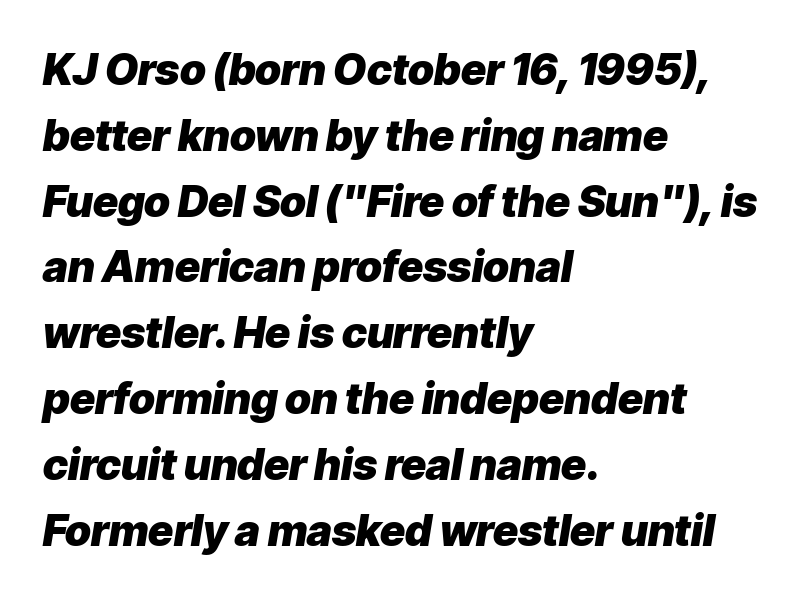
These lines keep a tight, regular rhythm from letter to letter. The paragraph shown leans on its left margin. Here the designer chose a conventional face with non-uniform glyph widths. Each row of text sits above clean, open space. Line spacing here is normal. Weight: bold.
